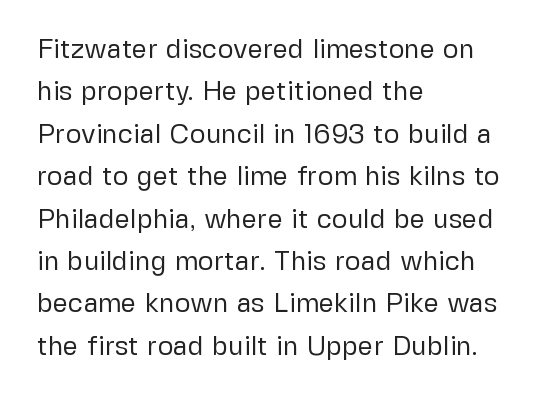
The image shows 27 px text type, upright; set left-aligned, normal line spacing (1.57x), normal letter spacing, not underlined.
